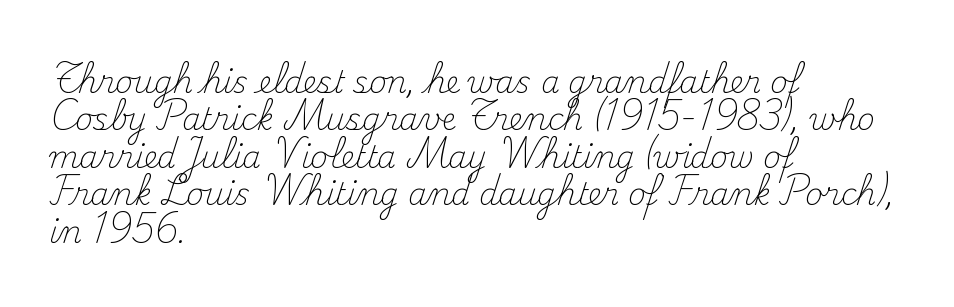
{"serif": "yes", "bold": "no", "weight": "light", "width": "normal", "stroke_contrast": "medium", "x_height": "small", "monospaced": "no", "underline": "no", "align": "left", "line_spacing": "normal", "line_spacing_ratio": 1.25, "letter_spacing": "normal", "letter_spacing_em": 0.0, "glyph_px": 30}
